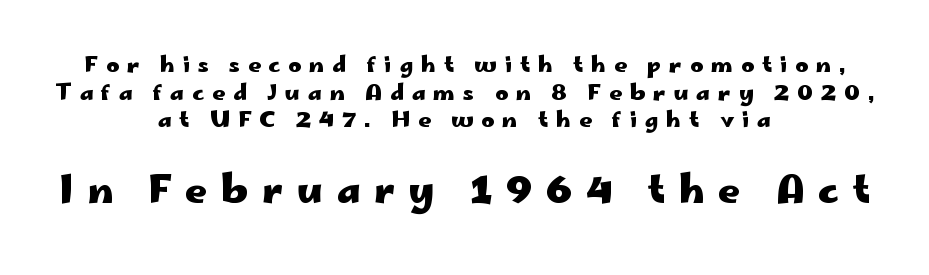
Q: Is the text bold? A: Yes.
Q: Is the text italic (slanted)? A: No, it is upright.
Q: Is the typeface a serif or a sans-serif typeface? A: Sans-serif.
Q: Is the text underlined? A: No.
Q: How is the paragraph aligned? A: Centered.
Q: Is the spacing between letters normal or unusually wide? A: Unusually wide.
Q: Is the spacing between lines tight, normal or loose? A: Normal.
Q: Which block of text is set in a larger size, the first (top) or the second (bottom)? A: The second (bottom) one.
Q: Width (condensed, normal, or wide)? A: Wide.
Q: Stroke contrast? A: Low.
Q: x-height? A: Small.
Q: Monospaced? A: No.
